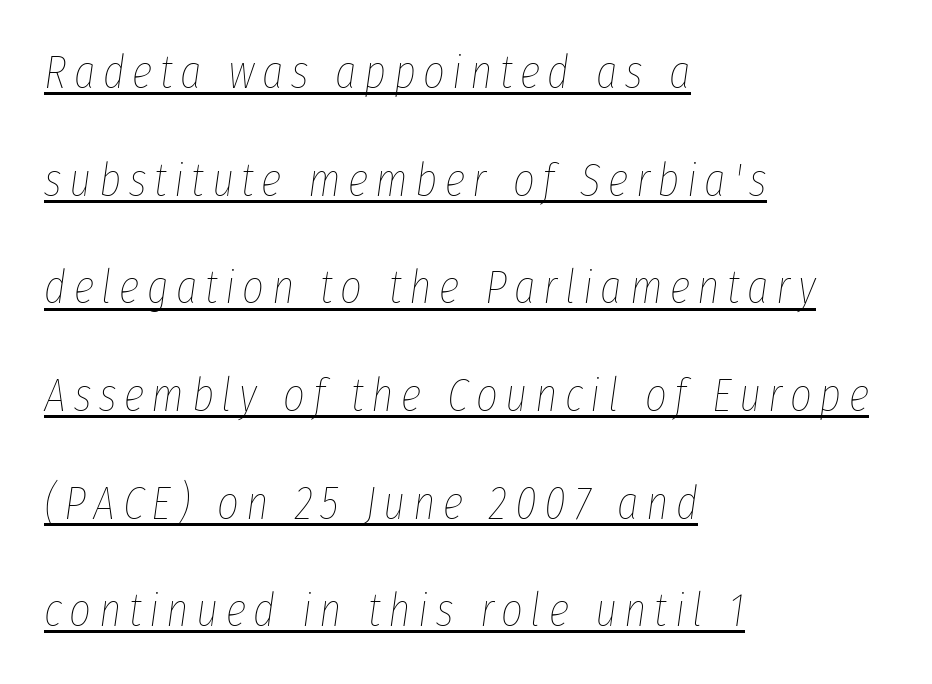
The image shows 47 px thin, condensed type, italic (leaning right); set left-aligned, loose line spacing (2.29x), underlined; low stroke contrast and a medium x-height.
